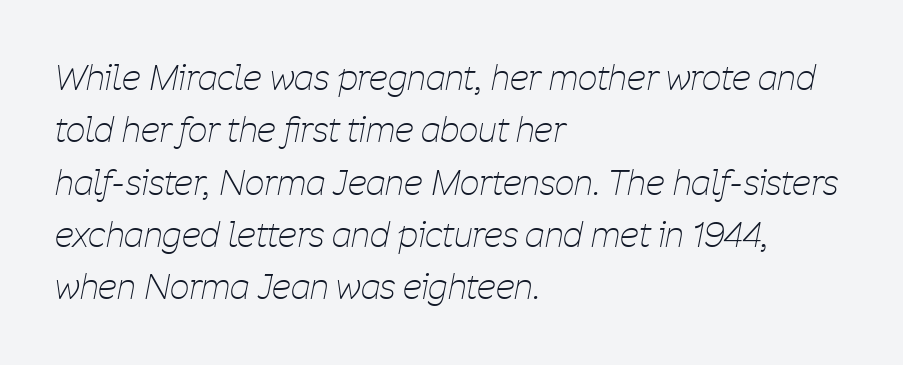
Q: Is the text bold? A: No.
Q: Is the text italic (slanted)? A: Yes, it leans right by about 11 degrees.
Q: Is the text underlined? A: No.
Q: How is the paragraph aligned? A: Left-aligned.
Q: Is the spacing between letters normal or unusually wide? A: Normal.
Q: Is the spacing between lines tight, normal or loose? A: Normal.
Q: Width (condensed, normal, or wide)? A: Condensed.
Q: Stroke contrast? A: Low.
Q: x-height? A: Medium.
Q: Monospaced? A: No.
